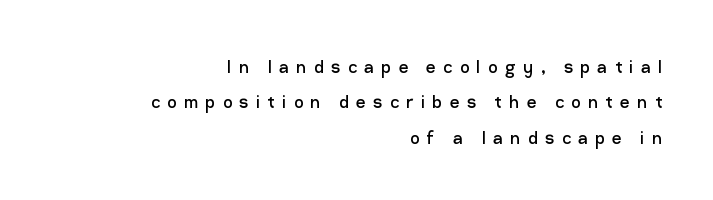
Q: Is the text bold? A: No.
Q: Is the text italic (slanted)? A: No, it is upright.
Q: Is the text underlined? A: No.
Q: How is the paragraph aligned? A: Right-aligned.
Q: Is the spacing between letters normal or unusually wide? A: Unusually wide.
Q: Is the spacing between lines tight, normal or loose? A: Normal.
